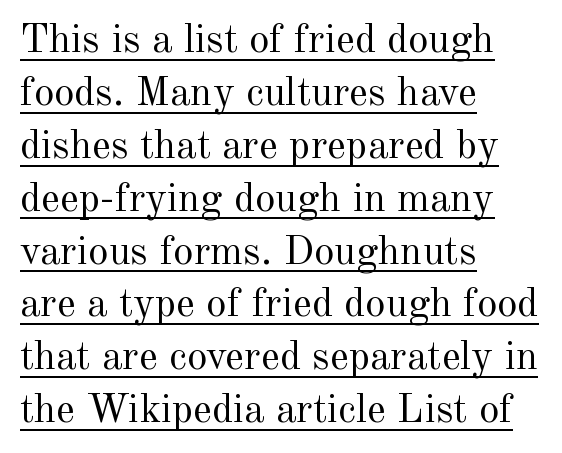
The image shows 41 px regular-weight serif type, upright; set left-aligned, normal line spacing (1.29x), normal letter spacing, underlined; a small x-height.
